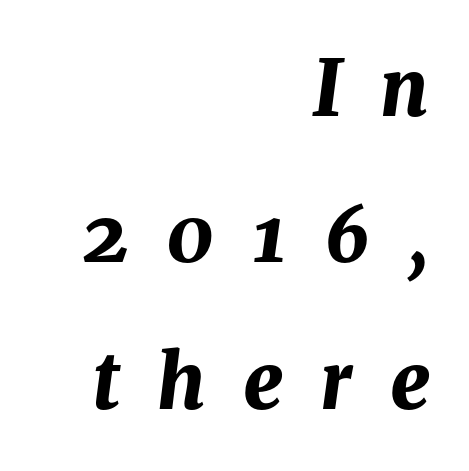
Q: Is the text bold? A: Yes.
Q: Is the text italic (slanted)? A: Yes, it leans right by about 8 degrees.
Q: Is the text underlined? A: No.
Q: How is the paragraph aligned? A: Right-aligned.
Q: Is the spacing between letters normal or unusually wide? A: Unusually wide.
Q: Is the spacing between lines tight, normal or loose? A: Loose.
Q: Width (condensed, normal, or wide)? A: Normal.
Q: Stroke contrast? A: Medium.
Q: x-height? A: Medium.
Q: Monospaced? A: No.
